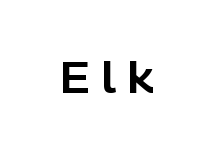
Q: Is the text italic (slanted)? A: No, it is upright.
Q: Is the typeface a serif or a sans-serif typeface? A: Sans-serif.
Q: Is the text underlined? A: No.
Q: Is the spacing between letters normal or unusually wide? A: Unusually wide.
Q: Width (condensed, normal, or wide)? A: Normal.
Q: Stroke contrast? A: Low.
Q: x-height? A: Medium.
Q: Monospaced? A: No.
